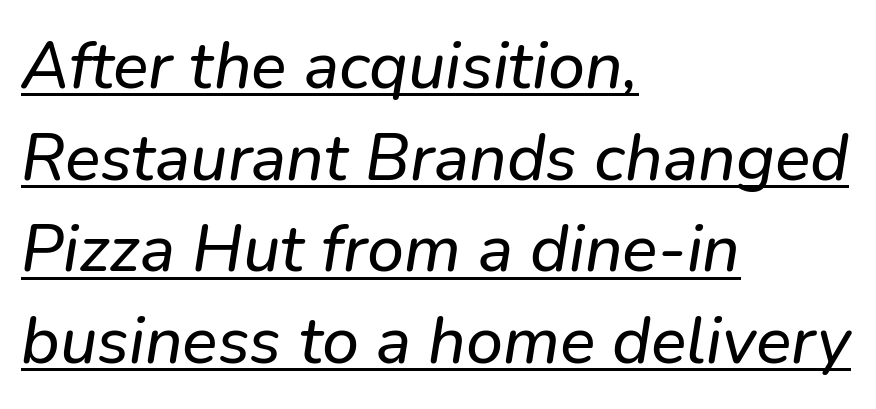
Q: Is the typeface a serif or a sans-serif typeface? A: Sans-serif.
Q: Is the text underlined? A: Yes.
Q: How is the paragraph aligned? A: Left-aligned.
Q: Is the spacing between letters normal or unusually wide? A: Normal.
Q: Is the spacing between lines tight, normal or loose? A: Normal.
Q: Width (condensed, normal, or wide)? A: Normal.
Q: Stroke contrast? A: Low.
Q: x-height? A: Medium.
Q: Monospaced? A: No.
